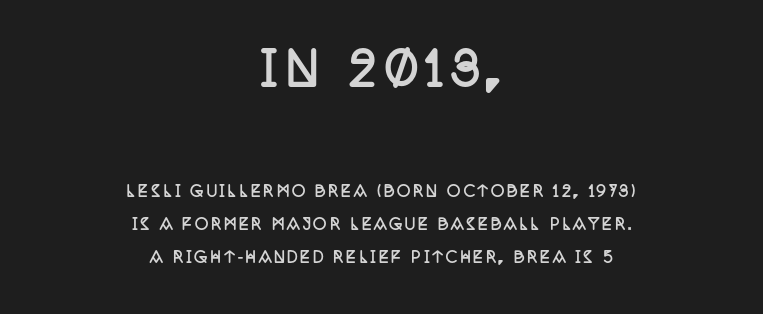
The image shows 45 px semibold, condensed serif type, upright; set centered, loose line spacing (2.22x), not underlined; the first (top) block is 3.0x larger; low stroke contrast and a large x-height.
